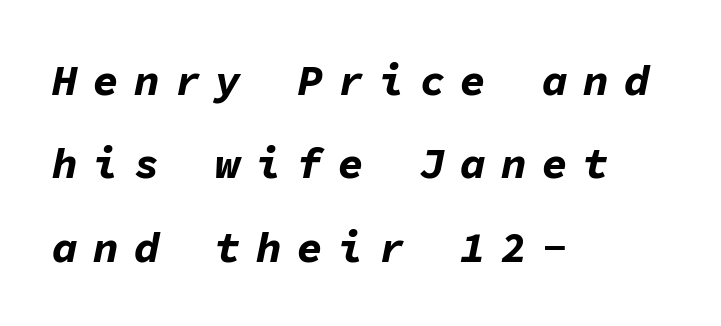
Q: Is the text bold? A: Yes.
Q: Is the text italic (slanted)? A: Yes, it leans right by about 11 degrees.
Q: Is the text underlined? A: No.
Q: How is the paragraph aligned? A: Left-aligned.
Q: Is the spacing between letters normal or unusually wide? A: Unusually wide.
Q: Is the spacing between lines tight, normal or loose? A: Loose.
Q: Width (condensed, normal, or wide)? A: Normal.
Q: Stroke contrast? A: Low.
Q: x-height? A: Medium.
Q: Monospaced? A: Yes.
